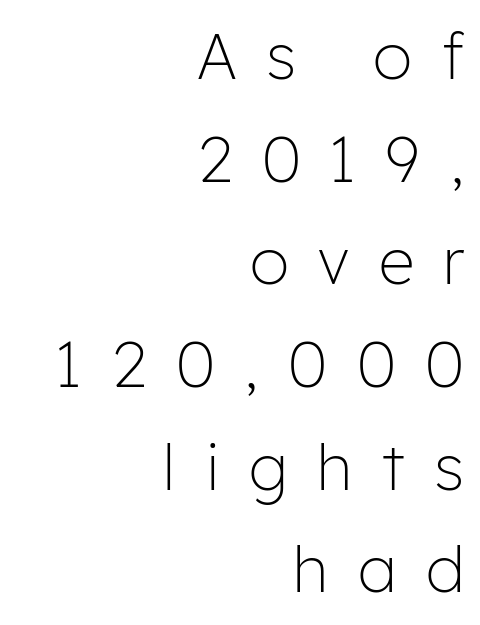
Q: Is the text bold? A: No.
Q: Is the text italic (slanted)? A: No, it is upright.
Q: Is the typeface a serif or a sans-serif typeface? A: Sans-serif.
Q: Is the text underlined? A: No.
Q: How is the paragraph aligned? A: Right-aligned.
Q: Is the spacing between letters normal or unusually wide? A: Unusually wide.
Q: Is the spacing between lines tight, normal or loose? A: Normal.
Q: Width (condensed, normal, or wide)? A: Normal.
Q: Stroke contrast? A: Low.
Q: x-height? A: Medium.
Q: Monospaced? A: No.
